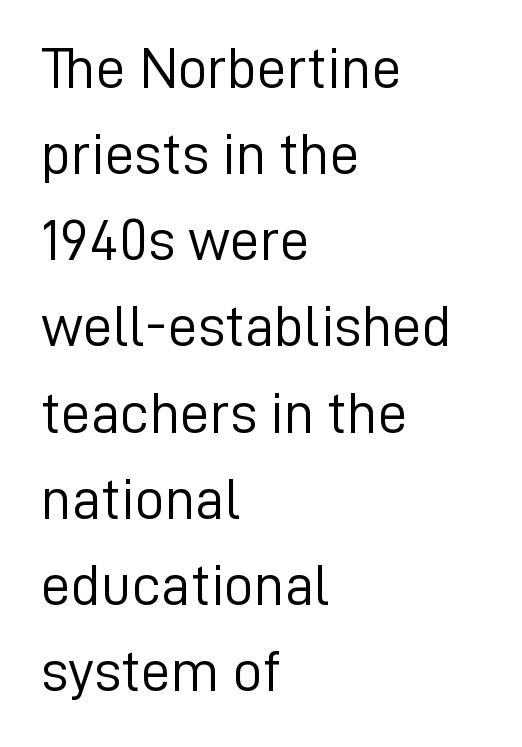
Q: Is the text bold? A: No.
Q: Is the text italic (slanted)? A: No, it is upright.
Q: Is the typeface a serif or a sans-serif typeface? A: Sans-serif.
Q: Is the text underlined? A: No.
Q: How is the paragraph aligned? A: Left-aligned.
Q: Is the spacing between letters normal or unusually wide? A: Normal.
Q: Is the spacing between lines tight, normal or loose? A: Normal.
Q: Width (condensed, normal, or wide)? A: Normal.
Q: Stroke contrast? A: Low.
Q: x-height? A: Medium.
Q: Monospaced? A: No.
